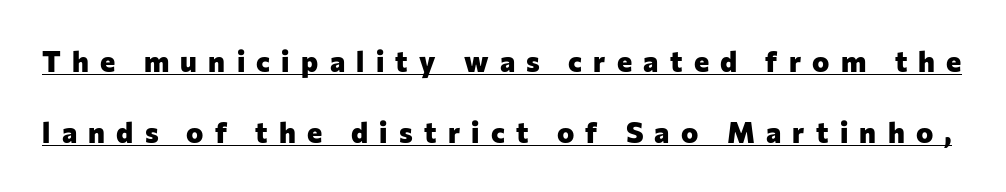
{"serif": "no", "italic": "no", "bold": "yes", "weight": "heavy", "width": "normal", "stroke_contrast": "low", "x_height": "medium", "monospaced": "no", "underline": "yes", "line_spacing": "loose", "line_spacing_ratio": 2.46, "letter_spacing": "wide", "letter_spacing_em": 0.39, "glyph_px": 29}
